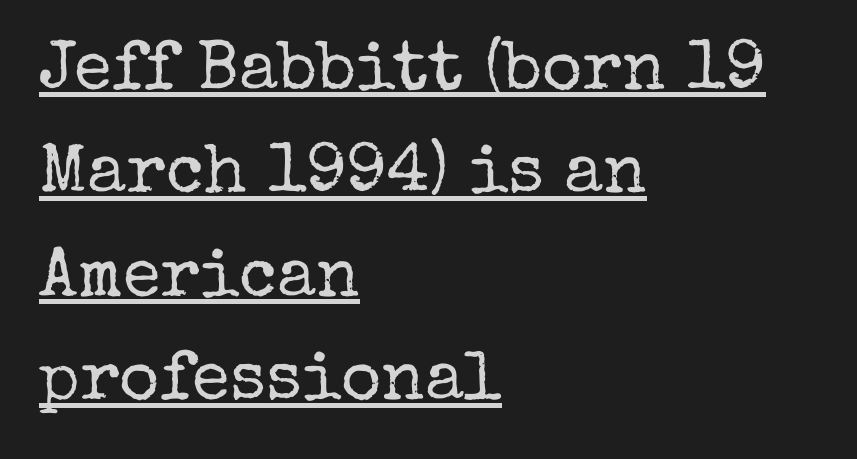
The image shows 69 px regular-weight serif type, upright; set left-aligned, normal line spacing (1.5x), normal letter spacing, underlined; low stroke contrast and a medium x-height.
